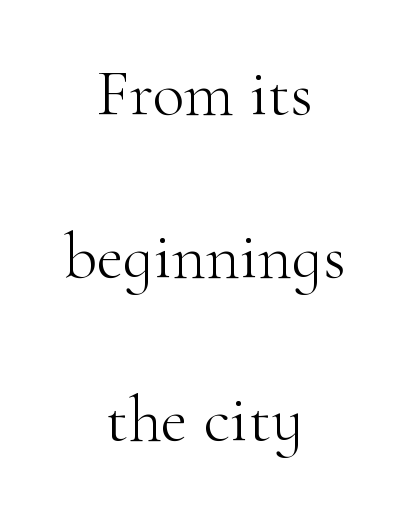
The image shows 66 px light serif type, upright; set centered, loose line spacing (2.47x), normal letter spacing, not underlined; high stroke contrast and a small x-height.
